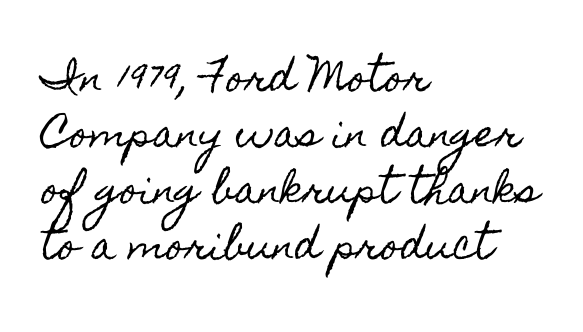
Q: Is the text italic (slanted)? A: Yes.
Q: Is the text underlined? A: No.
Q: How is the paragraph aligned? A: Left-aligned.
Q: Is the spacing between letters normal or unusually wide? A: Normal.
Q: Is the spacing between lines tight, normal or loose? A: Normal.
Q: Width (condensed, normal, or wide)? A: Condensed.
Q: x-height? A: Small.
Q: Monospaced? A: No.
